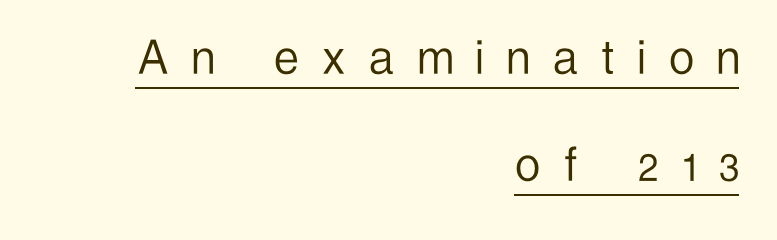
Q: Is the text bold? A: No.
Q: Is the text italic (slanted)? A: No, it is upright.
Q: Is the typeface a serif or a sans-serif typeface? A: Sans-serif.
Q: Is the text underlined? A: Yes.
Q: How is the paragraph aligned? A: Right-aligned.
Q: Is the spacing between letters normal or unusually wide? A: Unusually wide.
Q: Is the spacing between lines tight, normal or loose? A: Loose.
Q: Width (condensed, normal, or wide)? A: Condensed.
Q: Stroke contrast? A: Low.
Q: x-height? A: Medium.
Q: Monospaced? A: No.
